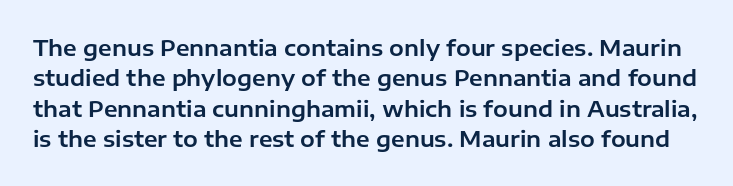
Every character sits straight up, as roman type does. Each word holds together tightly as a unit, with standard inter-letter gaps. Lines of text with bare space underneath. Reading down the column, the eye jumps a familiar distance to each next line.
